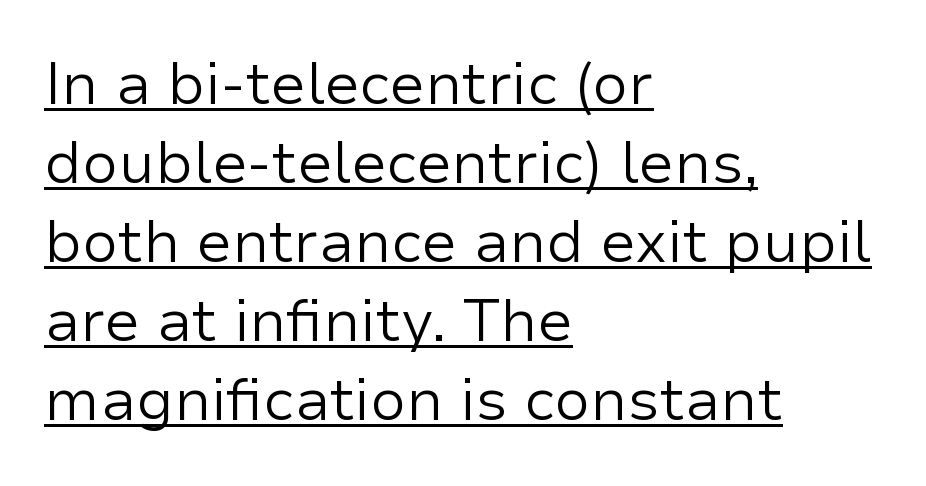
{"serif": "no", "italic": "no", "bold": "no", "weight": "regular", "width": "normal", "stroke_contrast": "low", "x_height": "medium", "monospaced": "no", "underline": "yes", "align": "left", "line_spacing": "normal", "line_spacing_ratio": 1.34, "letter_spacing": "normal", "letter_spacing_em": 0.0, "glyph_px": 59}
